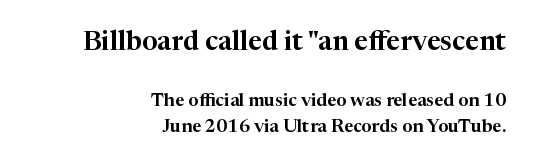
Q: Is the text italic (slanted)? A: No, it is upright.
Q: Is the text underlined? A: No.
Q: How is the paragraph aligned? A: Right-aligned.
Q: Is the spacing between letters normal or unusually wide? A: Normal.
Q: Is the spacing between lines tight, normal or loose? A: Normal.
Q: Which block of text is set in a larger size, the first (top) or the second (bottom)? A: The first (top) one.
